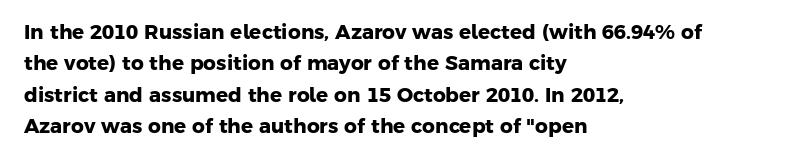
All the whitespace from short lines collects on the right. Tracking here is standard; glyphs follow each other at the usual distance. Does the leading feel generous? No, just average. This is heavy type, rendered in bold. Lines of text with bare space underneath.
